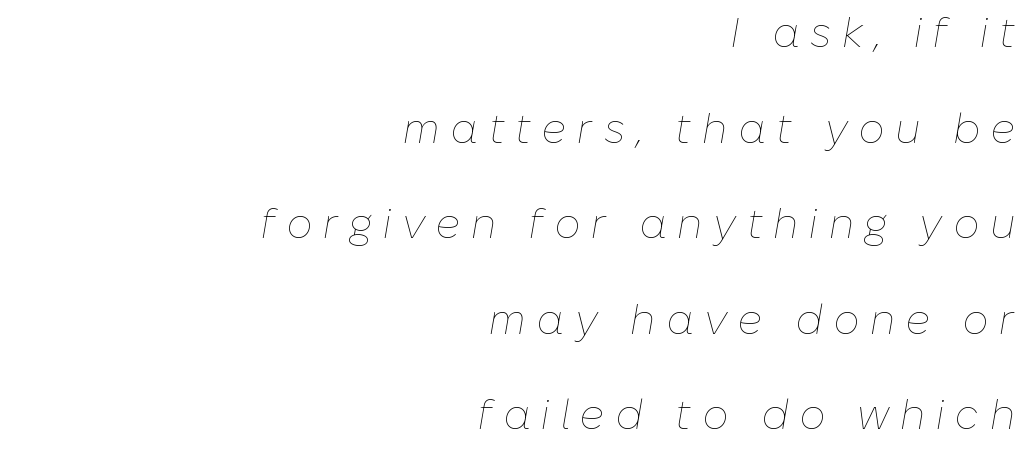
Caption: multi-line text, flush right, ragged left. A typesetter would call this proportional, since set widths differ per character. The passage shown is not bold in any degree. The glyphs look as if they've been sheared to an angle. The gaps between neighbouring characters are conspicuously large.
